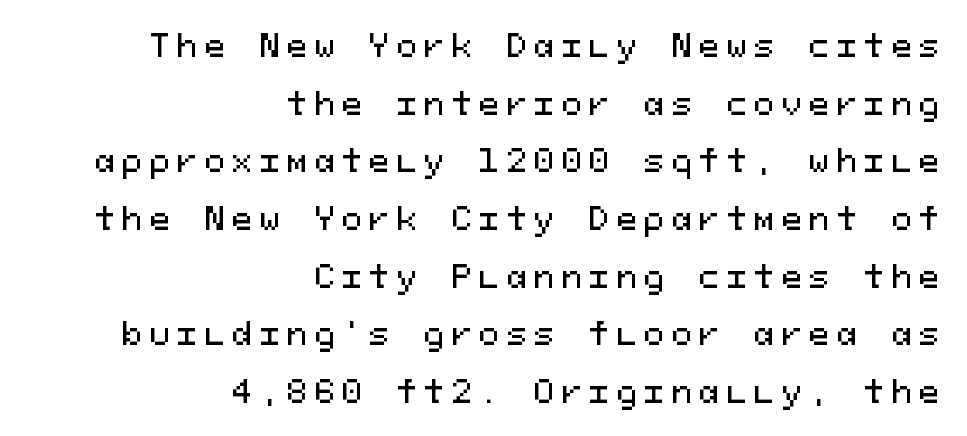
Q: Is the text italic (slanted)? A: No, it is upright.
Q: Is the typeface a serif or a sans-serif typeface? A: Sans-serif.
Q: Is the text underlined? A: No.
Q: How is the paragraph aligned? A: Right-aligned.
Q: Is the spacing between letters normal or unusually wide? A: Unusually wide.
Q: Width (condensed, normal, or wide)? A: Normal.
Q: Stroke contrast? A: Medium.
Q: x-height? A: Medium.
Q: Monospaced? A: Yes.
